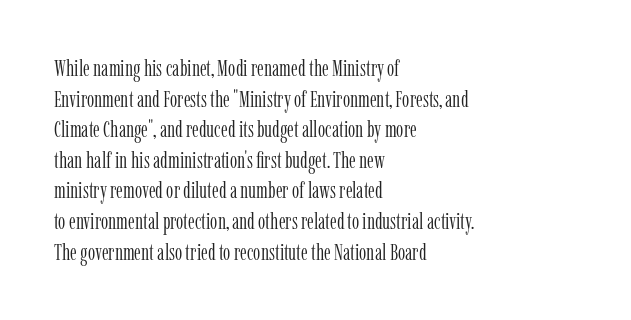
The image shows 23 px text type, upright; set left-aligned, normal line spacing (1.33x), normal letter spacing, not underlined.
